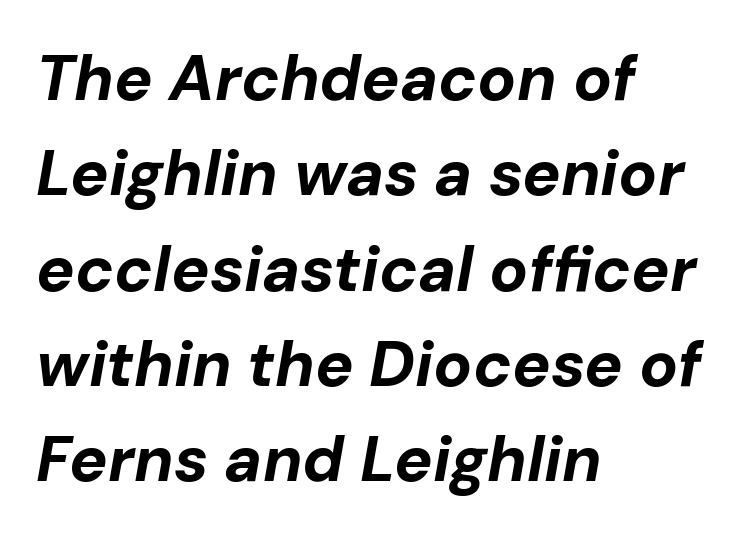
The image shows 64 px bold type, italic (leaning right); set left-aligned, normal line spacing (1.49x), normal letter spacing, not underlined; low stroke contrast and a medium x-height.
